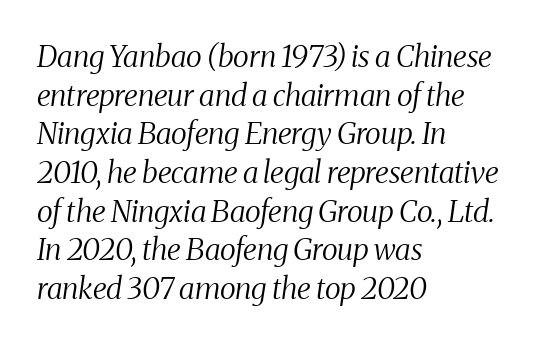
Typographically, this falls in the serif category. Letter spacing: default. The paragraph has a hard left edge and a soft right edge. These lines are rendered in a variable-pitch font. Tall strokes in this sample are angled rather than plumb. The glyphs are unaccompanied by any horizontal stroke below them.
